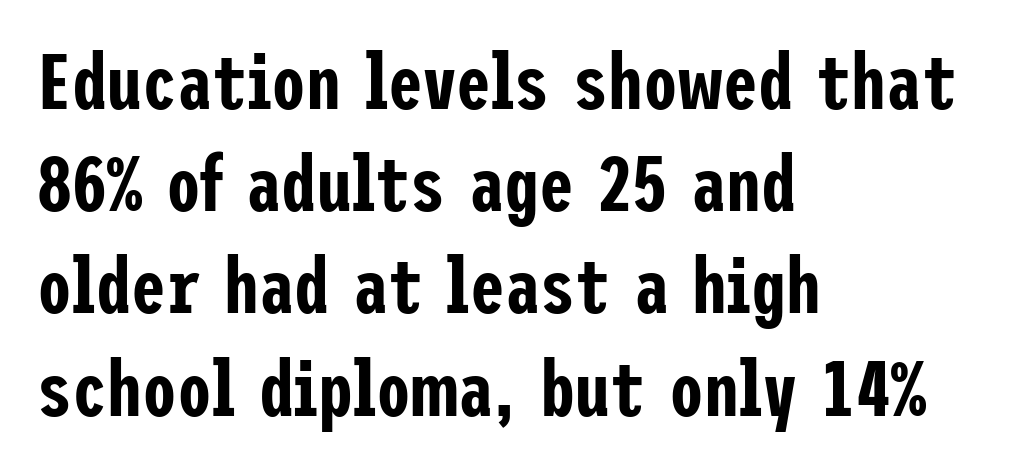
Baseline-to-baseline distance is the conventional proportion of letter height. This rendering leaves character spacing at its baseline value. The characters display no serif detailing; their extremities are plain. The foot of each line stays bare and open.
